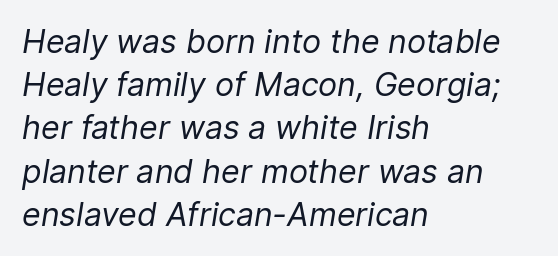
The image shows 32 px regular-weight type, italic (leaning right); set left-aligned, normal line spacing (1.35x), normal letter spacing, not underlined; low stroke contrast and a medium x-height.
